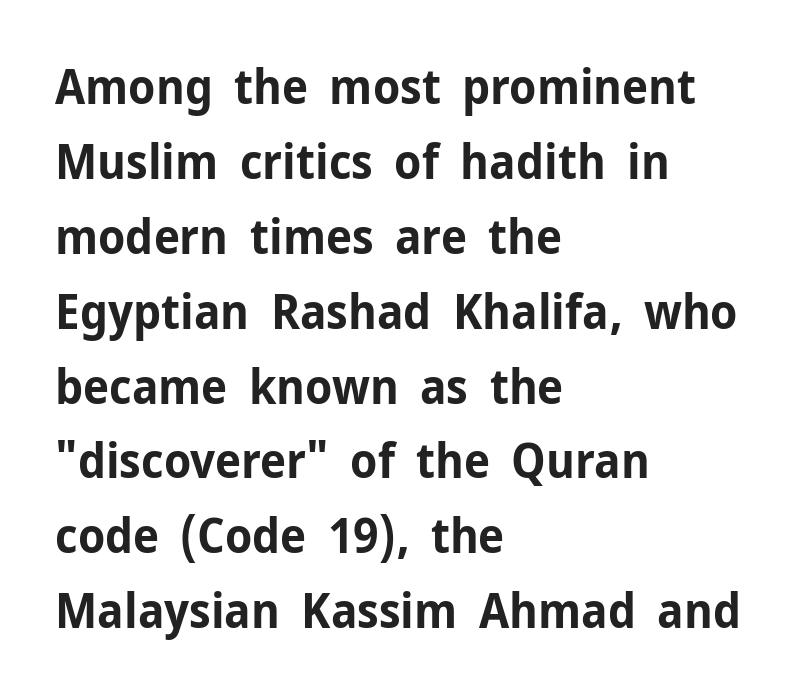
A typesetter would call this zero additional tracking. The block of text has a typical density, with ordinary space between rows. Typographically, this falls in the sans-serif category. The passage is arranged the way most books set body copy — flush left. The axis of the letterforms is exactly vertical. Underline: absent.
